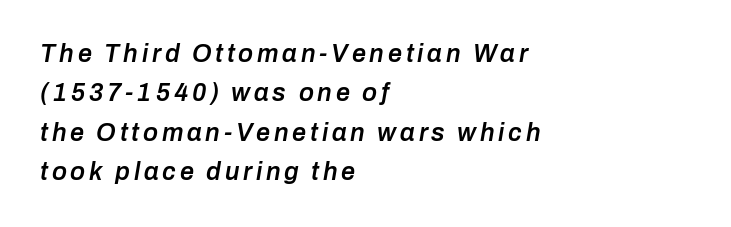
{"italic": "yes", "lean": "right", "slant_degrees": 10, "bold": "semi", "underline": "no", "align": "left", "line_spacing": "normal", "line_spacing_ratio": 1.58, "glyph_px": 25}
